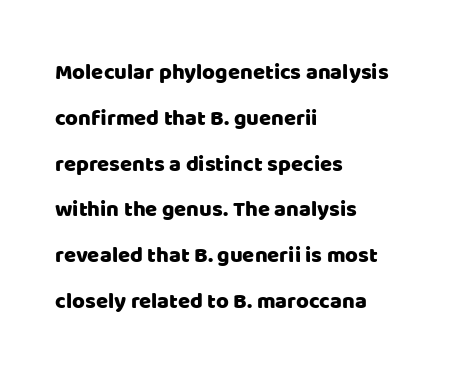
What's the leading like? Stretched, with rows far apart. The font's upright variant was chosen for this text. Glyph-to-glyph distance matches everyday printed text. Check under the words: just untouched page. Teacher's note: observe the even left margin — that is flush-left alignment.
